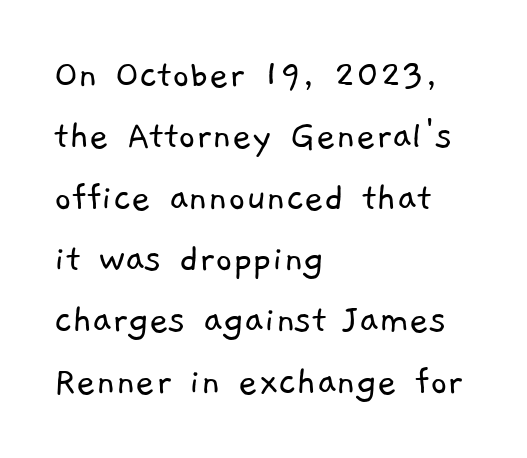
What stands out about the letter spacing? Nothing — it is the standard amount. Unlike a traditional serif, this face leaves its strokes unadorned. Typeset ragged right — the left edge is the straight one. The string is rendered with underlining switched off. Think standard paragraph weight, or any step lighter than that.
